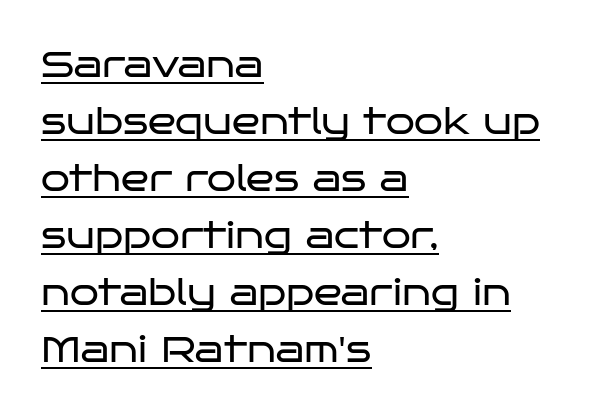
Q: Is the text bold? A: No.
Q: Is the text italic (slanted)? A: No, it is upright.
Q: Is the typeface a serif or a sans-serif typeface? A: Sans-serif.
Q: Is the text underlined? A: Yes.
Q: How is the paragraph aligned? A: Left-aligned.
Q: Is the spacing between letters normal or unusually wide? A: Normal.
Q: Is the spacing between lines tight, normal or loose? A: Normal.
Q: Width (condensed, normal, or wide)? A: Wide.
Q: Stroke contrast? A: Low.
Q: x-height? A: Large.
Q: Monospaced? A: No.
